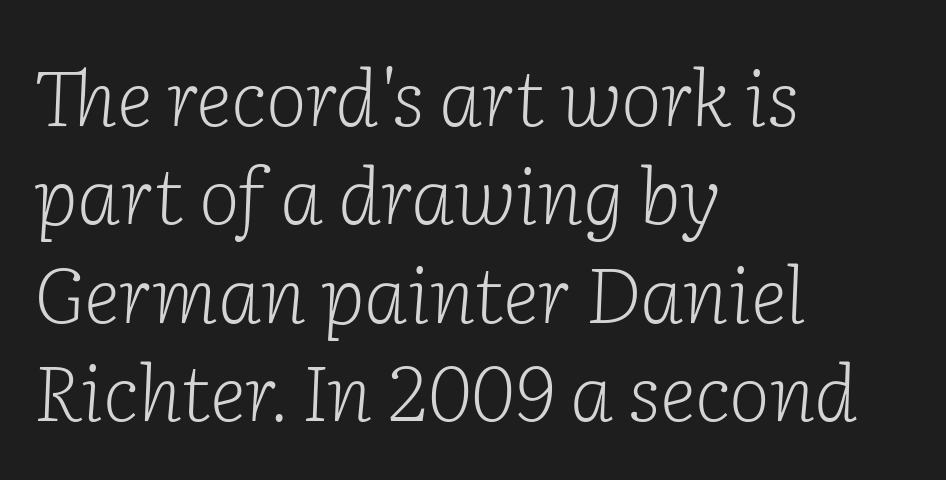
{"serif": "yes", "italic": "yes", "lean": "right", "slant_degrees": 2, "bold": "no", "weight": "light", "width": "normal", "stroke_contrast": "low", "x_height": "medium", "monospaced": "no", "underline": "no", "align": "left", "line_spacing": "normal", "line_spacing_ratio": 1.26, "letter_spacing": "normal", "letter_spacing_em": 0.0, "glyph_px": 78}
